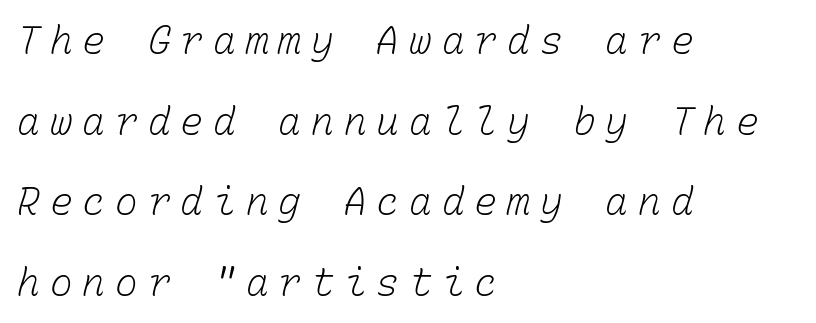
The image shows 38 px light type, monospaced; set left-aligned, loose line spacing (2.12x), unusually wide letter spacing (+0.26 em), not underlined; low stroke contrast and a medium x-height.
